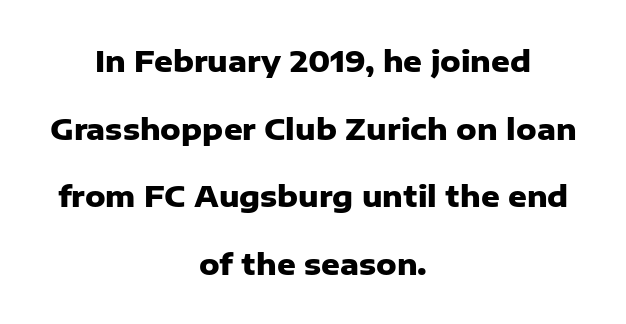
{"serif": "no", "italic": "no", "bold": "yes", "weight": "heavy", "width": "normal", "stroke_contrast": "low", "x_height": "medium", "monospaced": "no", "underline": "no", "align": "center", "line_spacing": "loose", "line_spacing_ratio": 2.33, "letter_spacing": "normal", "letter_spacing_em": 0.0, "glyph_px": 29}
